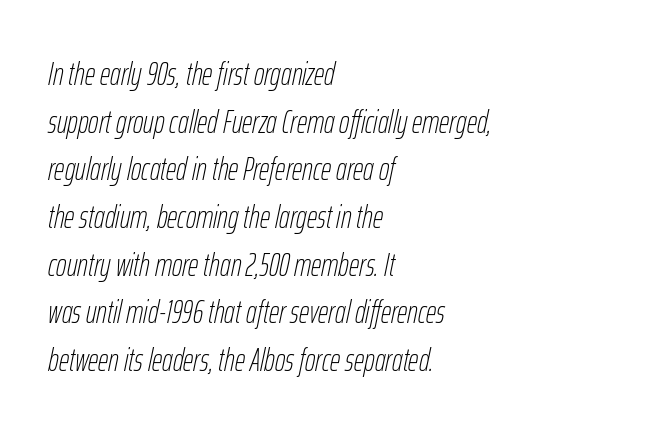
The letterforms sit at book weight or below. This sample uses an oblique cut, with every glyph tilted off the vertical. Each letter keeps its own natural width here, so spacing adapts to shape. Left-aligned paragraph, ragged on the right. The words here are not underlined.
